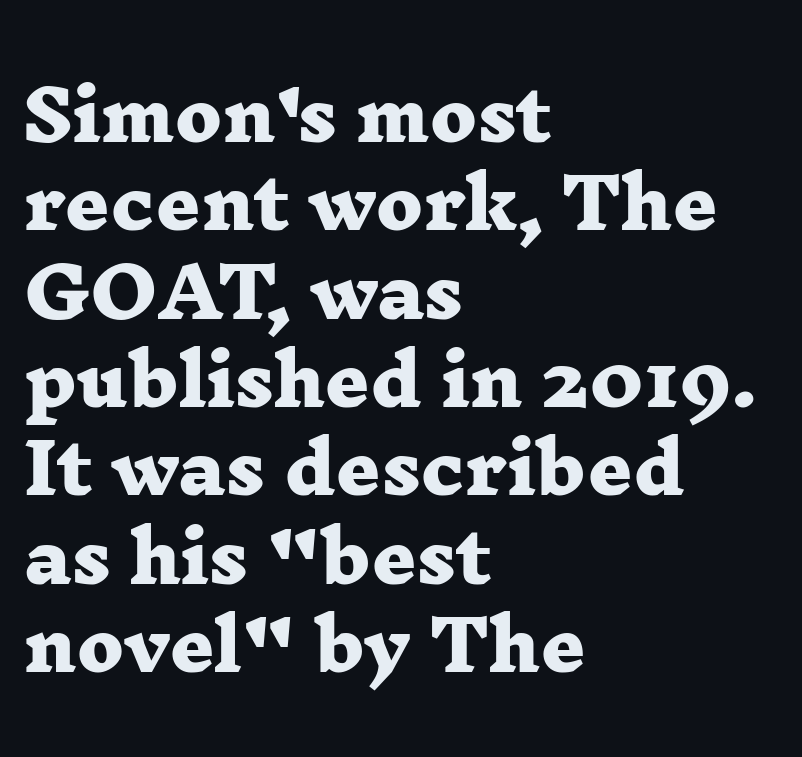
{"serif": "yes", "bold": "yes", "weight": "heavy", "width": "wide", "stroke_contrast": "low", "x_height": "medium", "monospaced": "no", "underline": "no", "align": "left", "line_spacing": "normal", "line_spacing_ratio": 1.28, "letter_spacing": "normal", "letter_spacing_em": 0.0, "glyph_px": 69}
